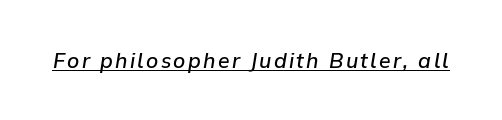
Q: Is the text bold? A: Semi-bold.
Q: Is the text italic (slanted)? A: Yes, it leans right by about 9 degrees.
Q: Is the text underlined? A: Yes.
